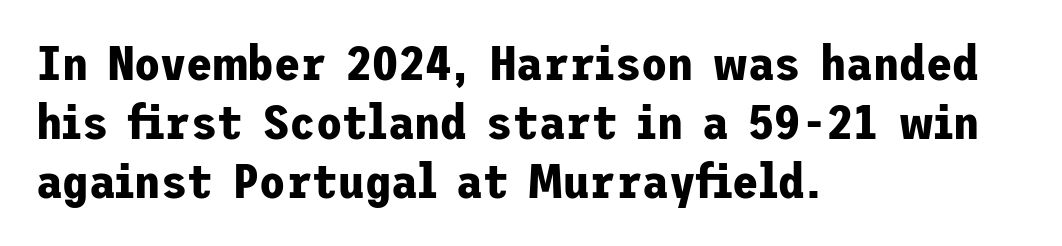
Q: Is the text bold? A: Yes.
Q: Is the text italic (slanted)? A: No, it is upright.
Q: Is the typeface a serif or a sans-serif typeface? A: Sans-serif.
Q: Is the text underlined? A: No.
Q: How is the paragraph aligned? A: Left-aligned.
Q: Is the spacing between letters normal or unusually wide? A: Normal.
Q: Width (condensed, normal, or wide)? A: Normal.
Q: Stroke contrast? A: Low.
Q: x-height? A: Medium.
